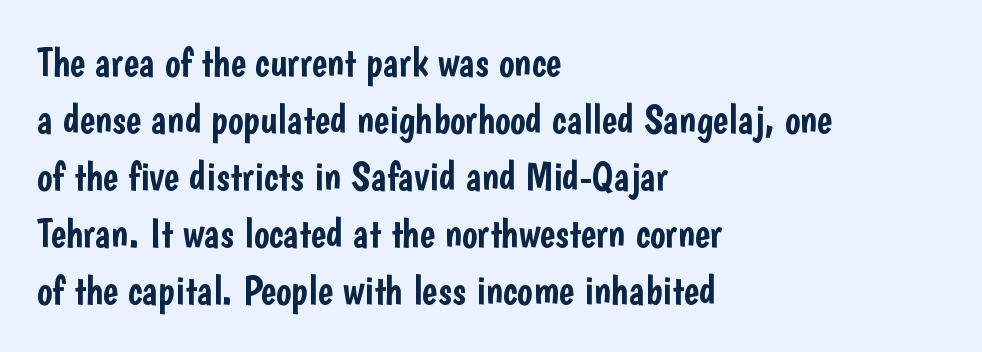
Characters follow at the spacing the type designer built in. The zone under the glyphs is completely vacant. The lettering stays uniformly vertical, giving the passage a roman look. The rendering anchors every line to the left-hand side. The rows are spaced the way most documents space them.
